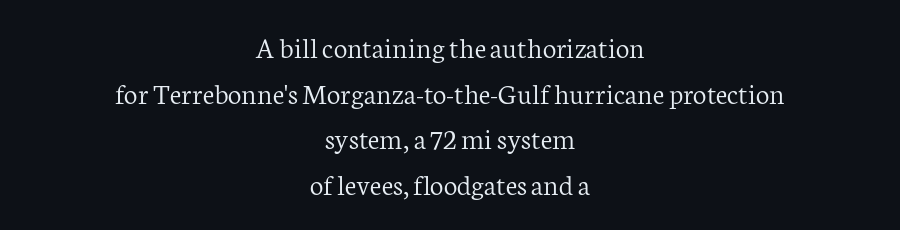
The letters advance in unequal steps, a hallmark of proportional type. There is no visible air inserted between adjacent glyphs. Weight: in the light-to-regular range. Designer's note — italics off, roman on. Where is the straight margin? There isn't one; the lines are centered.
